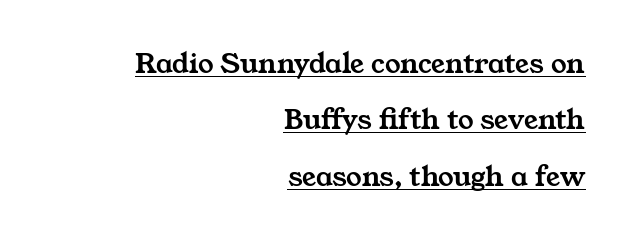
The image shows 31 px wide serif type; set right-aligned, line spacing 1.82x, normal letter spacing, underlined; medium stroke contrast and a medium x-height.
